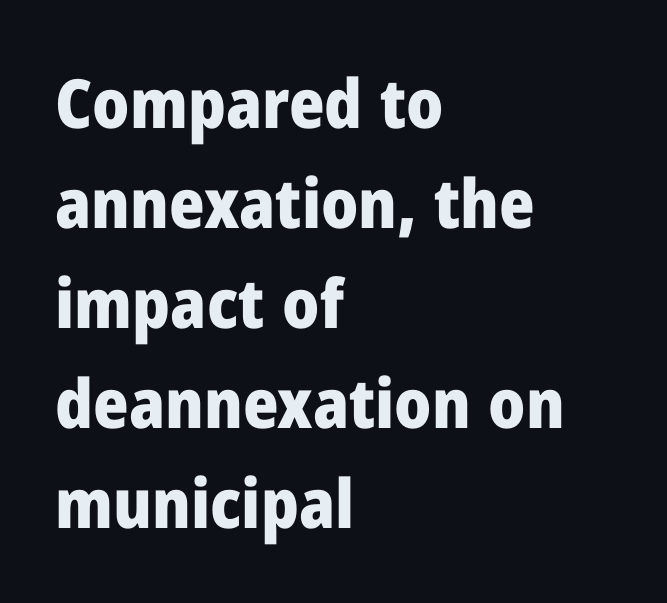
{"serif": "no", "italic": "no", "bold": "yes", "weight": "heavy", "width": "normal", "stroke_contrast": "low", "x_height": "medium", "monospaced": "no", "underline": "no", "align": "left", "line_spacing": "normal", "line_spacing_ratio": 1.47, "letter_spacing": "normal", "letter_spacing_em": 0.0, "glyph_px": 68}
